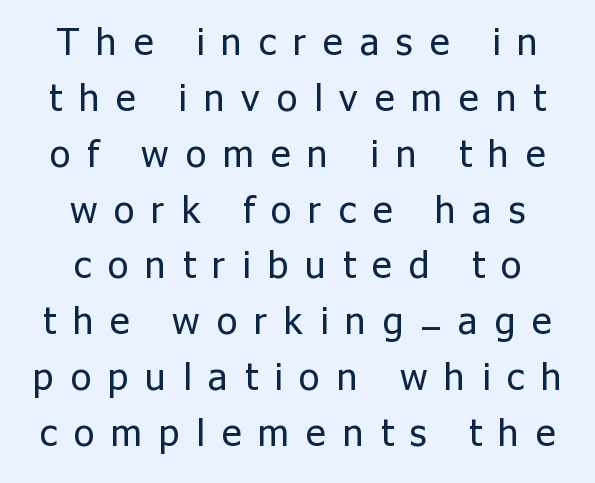
Q: Is the text bold? A: No.
Q: Is the text italic (slanted)? A: No, it is upright.
Q: Is the typeface a serif or a sans-serif typeface? A: Sans-serif.
Q: Is the text underlined? A: No.
Q: How is the paragraph aligned? A: Centered.
Q: Is the spacing between letters normal or unusually wide? A: Unusually wide.
Q: Is the spacing between lines tight, normal or loose? A: Normal.
Q: Width (condensed, normal, or wide)? A: Normal.
Q: Stroke contrast? A: Low.
Q: x-height? A: Medium.
Q: Monospaced? A: No.
